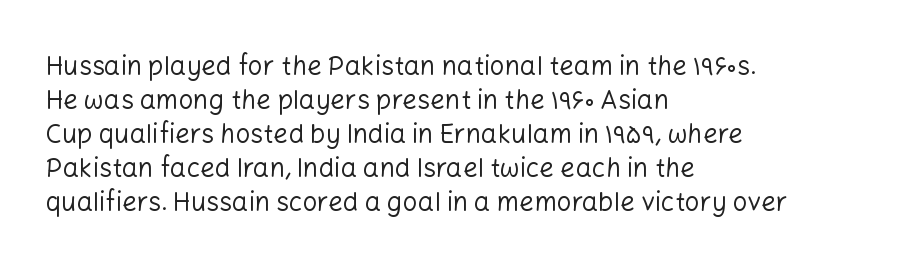
Q: Is the text bold? A: No.
Q: Is the text italic (slanted)? A: No, it is upright.
Q: Is the text underlined? A: No.
Q: How is the paragraph aligned? A: Left-aligned.
Q: Is the spacing between letters normal or unusually wide? A: Normal.
Q: Is the spacing between lines tight, normal or loose? A: Normal.
